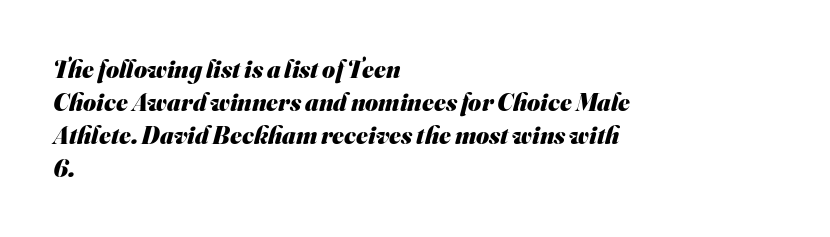
The image shows 25 px bold type; set left-aligned, normal line spacing (1.32x), normal letter spacing, not underlined.
